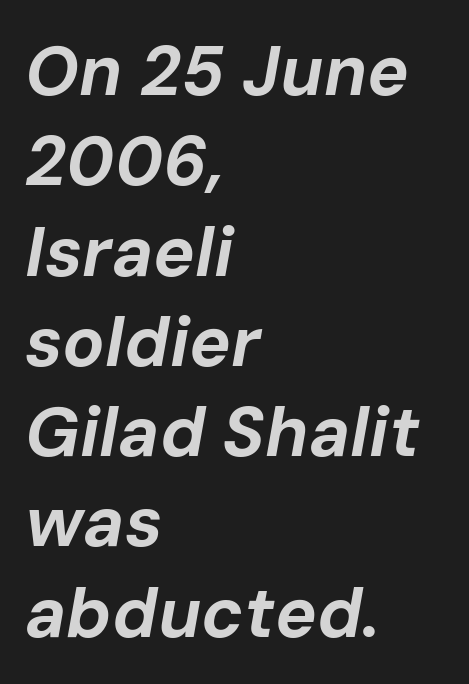
A clean baseline with only descenders dipping below it. Students, observe: this is what conventionally led text looks like. Observe the ordinary spacing: letters are neighbours, not strangers. Observe the lean: these are italic letterforms. Typographic density is high because the face is bold.
